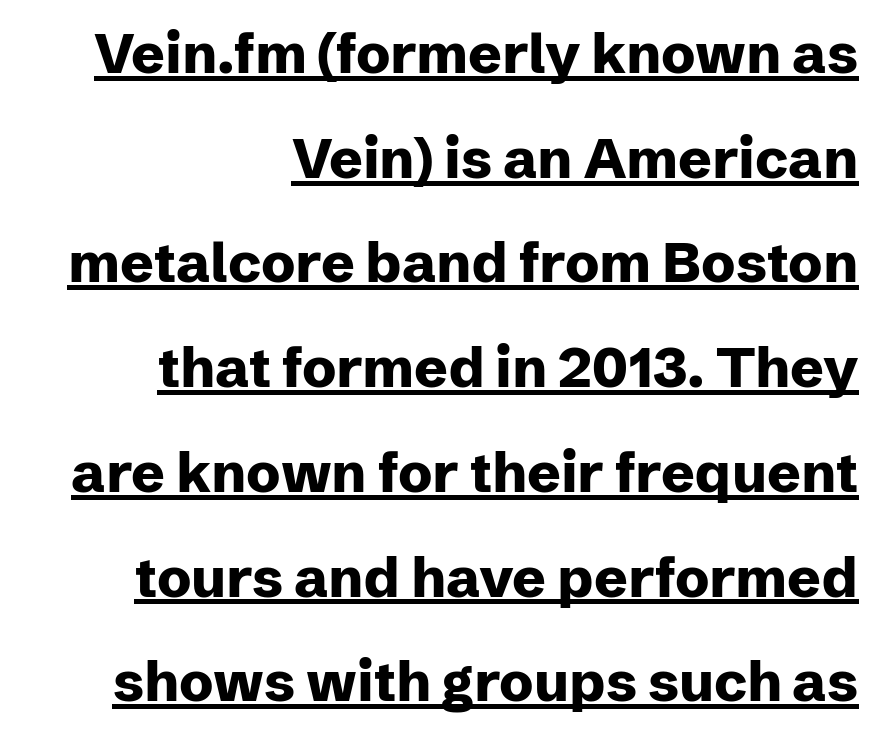
Q: Is the text bold? A: Yes.
Q: Is the text italic (slanted)? A: No, it is upright.
Q: Is the typeface a serif or a sans-serif typeface? A: Sans-serif.
Q: Is the text underlined? A: Yes.
Q: How is the paragraph aligned? A: Right-aligned.
Q: Is the spacing between letters normal or unusually wide? A: Normal.
Q: Width (condensed, normal, or wide)? A: Normal.
Q: Stroke contrast? A: Low.
Q: x-height? A: Medium.
Q: Monospaced? A: No.
